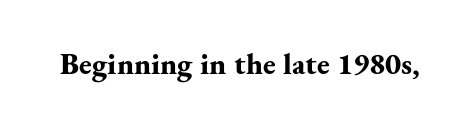
The image shows 30 px bold serif type, upright; set normal letter spacing, not underlined; medium stroke contrast and a small x-height.
